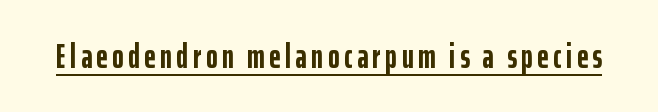
This rendering features underlined lettering. The face used here has the dense, thick strokes of a bold. Note the varied advance widths — an 'i' is clearly narrower than an 'm'. This sample uses an upright cut, with every glyph sitting square on the baseline.
